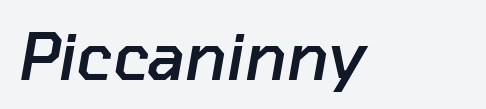
The image shows 64 px semibold type, italic (leaning right); set normal letter spacing, not underlined; low stroke contrast and a medium x-height.
